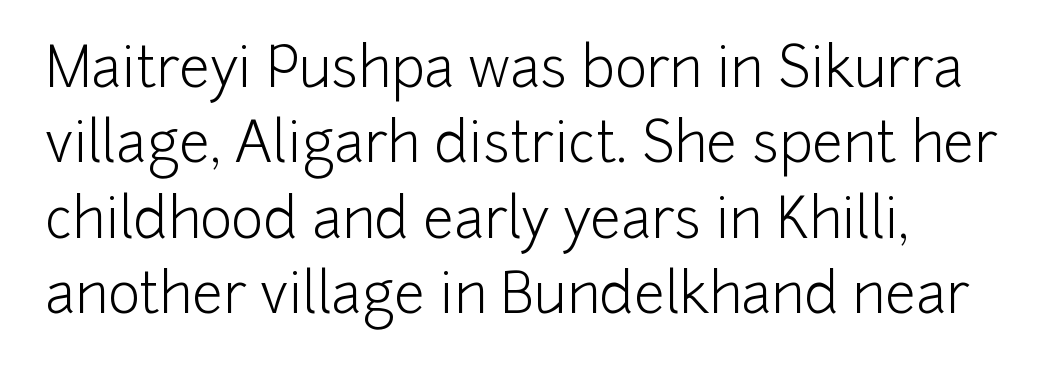
{"serif": "no", "italic": "no", "bold": "no", "weight": "light", "width": "normal", "stroke_contrast": "low", "x_height": "medium", "monospaced": "no", "underline": "no", "line_spacing": "normal", "line_spacing_ratio": 1.37, "letter_spacing": "normal", "letter_spacing_em": 0.0, "glyph_px": 55}
